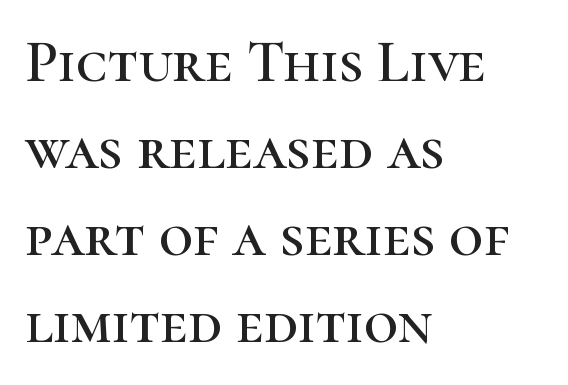
Spacing verdict: proportional, widths tailored to each character. Spacing between characters is what you'd get straight out of the box. The lines in this sample share a left origin and differ only in where they stop. Vertical spacing — default.
